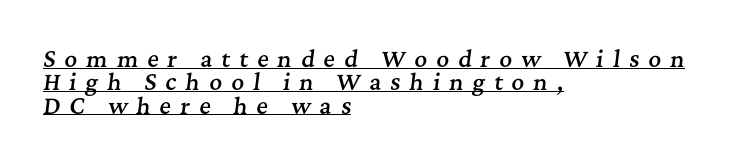
Glyph-to-glyph distance is far greater than everyday printed text. These lines huddle together more closely than default settings would place them. In terms of posture, this sample is oblique. Does a line run under the words? Yes, clearly.
